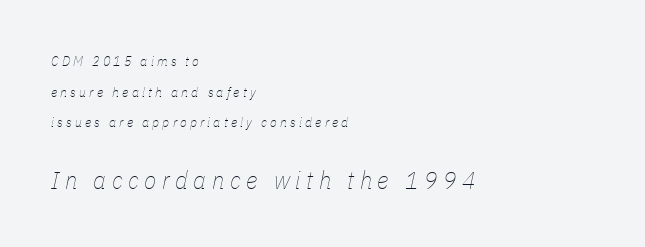
Q: Is the text bold? A: No.
Q: Is the text italic (slanted)? A: Yes, it leans right by about 11 degrees.
Q: Is the text underlined? A: No.
Q: How is the paragraph aligned? A: Left-aligned.
Q: Is the spacing between letters normal or unusually wide? A: Unusually wide.
Q: Is the spacing between lines tight, normal or loose? A: Loose.
Q: Which block of text is set in a larger size, the first (top) or the second (bottom)? A: The second (bottom) one.
